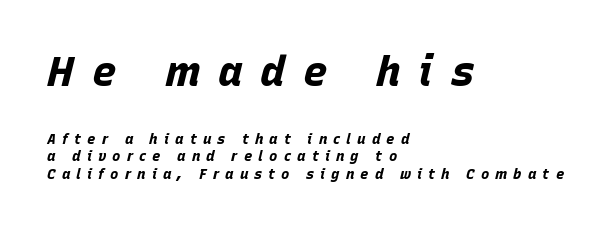
Q: Is the text bold? A: Yes.
Q: Is the text italic (slanted)? A: Yes, it leans right by about 15 degrees.
Q: Is the text underlined? A: No.
Q: How is the paragraph aligned? A: Left-aligned.
Q: Is the spacing between letters normal or unusually wide? A: Unusually wide.
Q: Which block of text is set in a larger size, the first (top) or the second (bottom)? A: The first (top) one.
Q: Width (condensed, normal, or wide)? A: Normal.
Q: Stroke contrast? A: Low.
Q: x-height? A: Large.
Q: Monospaced? A: No.
